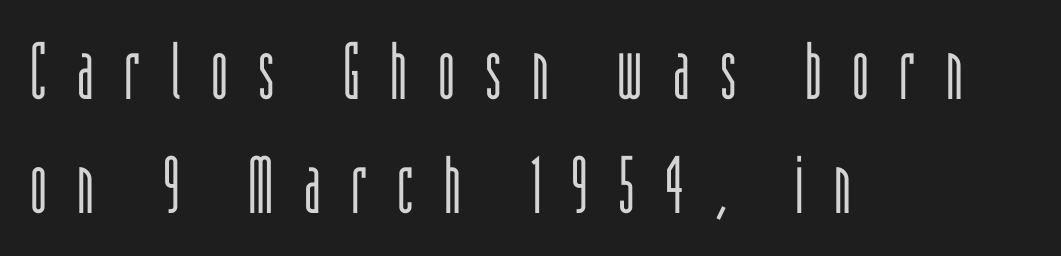
Q: Is the text bold? A: No.
Q: Is the text italic (slanted)? A: No, it is upright.
Q: Is the typeface a serif or a sans-serif typeface? A: Sans-serif.
Q: Is the text underlined? A: No.
Q: How is the paragraph aligned? A: Left-aligned.
Q: Is the spacing between letters normal or unusually wide? A: Unusually wide.
Q: Is the spacing between lines tight, normal or loose? A: Normal.
Q: Width (condensed, normal, or wide)? A: Condensed.
Q: Stroke contrast? A: Low.
Q: x-height? A: Large.
Q: Monospaced? A: No.
